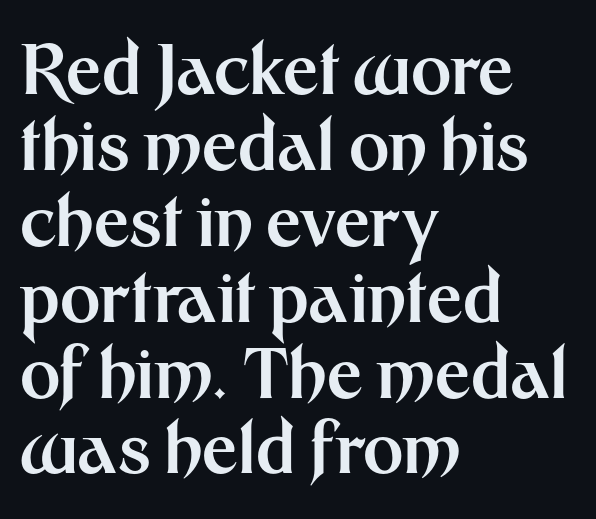
The image shows 69 px bold sans-serif type, upright; set left-aligned, tight line spacing (1.1x), normal letter spacing, not underlined; medium stroke contrast and a medium x-height.
